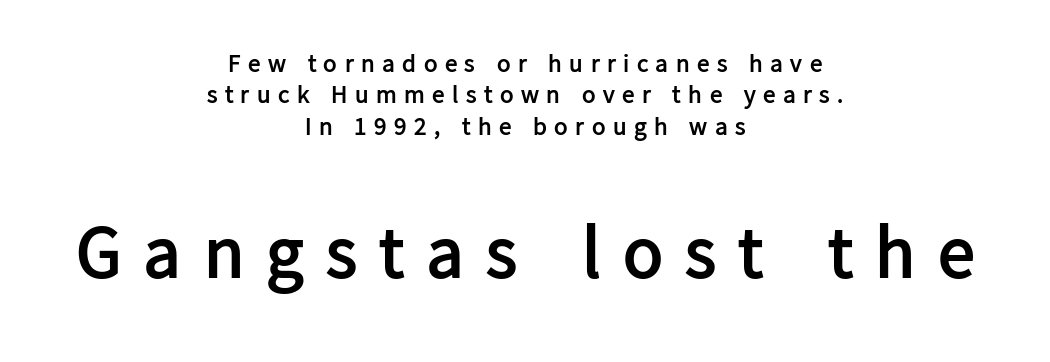
{"serif": "no", "italic": "no", "bold": "yes", "weight": "semibold", "width": "normal", "stroke_contrast": "low", "x_height": "medium", "monospaced": "no", "underline": "no", "align": "center", "line_spacing": "normal", "line_spacing_ratio": 1.26, "letter_spacing": "wide", "letter_spacing_em": 0.3, "larger_block": "second", "size_ratio": 2.96, "glyph_px": 74}
